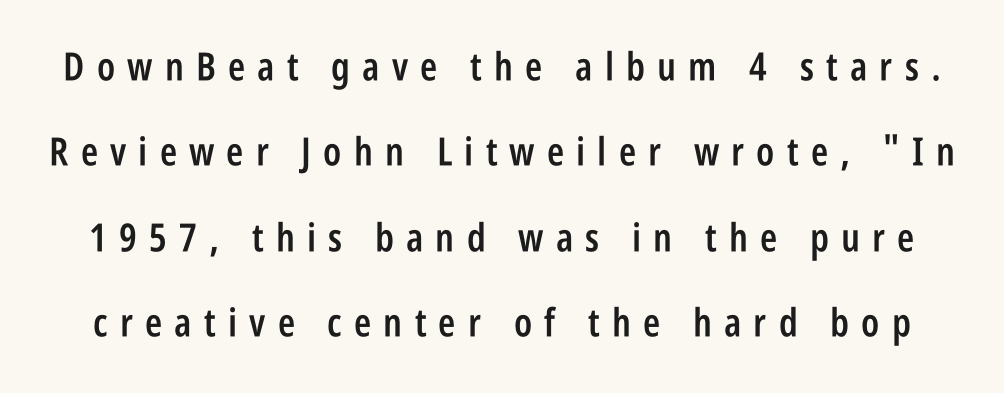
Vertical spacing — loose. Ordinary non-slanted type is in use. What stands out about the letter spacing? Its width — letters are far apart. A fair bit of extra ink — the face is semibold, not bold. The designer went with a sans here, leaving each stem footless.
